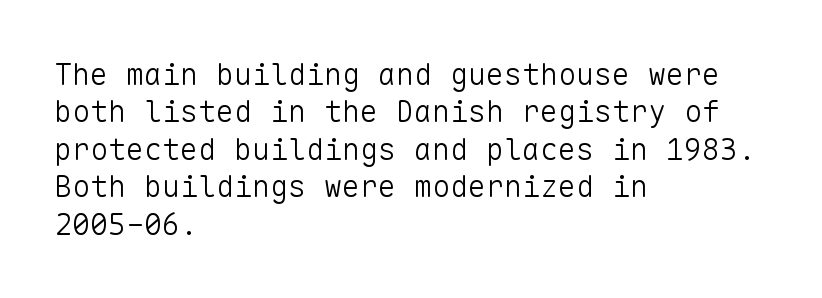
The image shows 30 px light sans-serif type, upright, monospaced; set left-aligned, normal line spacing (1.25x), normal letter spacing, not underlined; low stroke contrast and a medium x-height.
